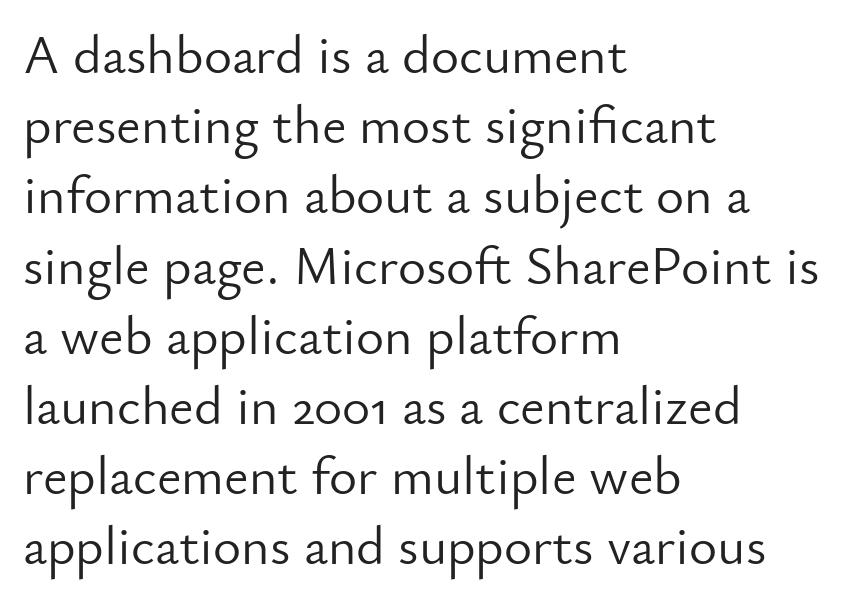
The image shows 54 px light sans-serif type, upright; set left-aligned, normal line spacing (1.3x), normal letter spacing, not underlined; low stroke contrast and a small x-height.
